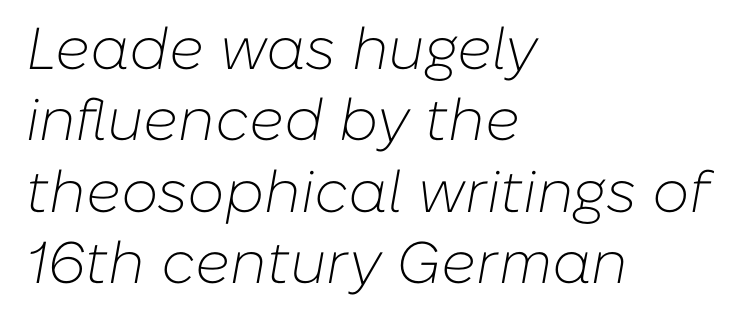
Q: Is the text bold? A: No.
Q: Is the text italic (slanted)? A: Yes, it leans right by about 10 degrees.
Q: Is the text underlined? A: No.
Q: How is the paragraph aligned? A: Left-aligned.
Q: Is the spacing between letters normal or unusually wide? A: Normal.
Q: Width (condensed, normal, or wide)? A: Normal.
Q: Stroke contrast? A: Low.
Q: x-height? A: Medium.
Q: Monospaced? A: No.
